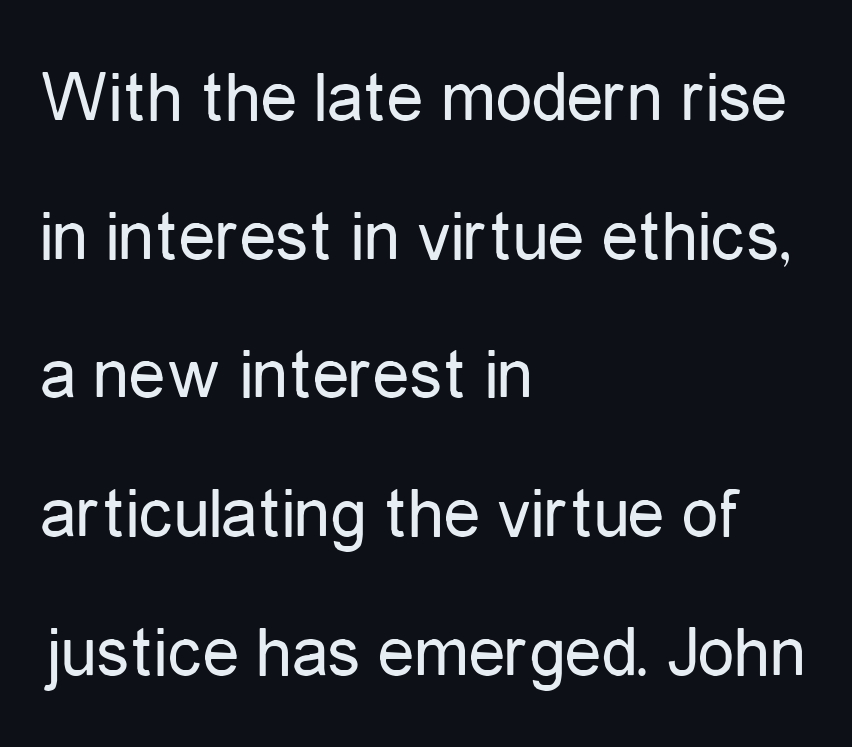
The letters advance in unequal steps, a hallmark of proportional type. When letters stand straight like this, we call the style roman or upright. Vertical spacing — loose. Characters follow at the spacing the type designer built in. This sample is left-justified, so line endings fall wherever the words run out. The letters carry no serifs — their stems end cleanly without finishing strokes.
